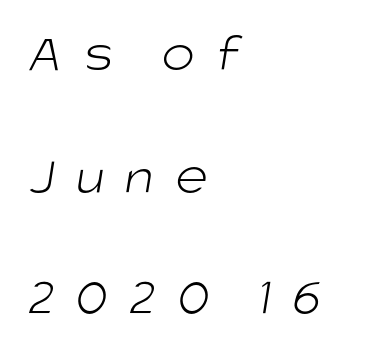
The image shows 56 px light sans-serif type; set left-aligned, loose line spacing (2.17x), unusually wide letter spacing (+0.38 em), not underlined; low stroke contrast and a large x-height.
